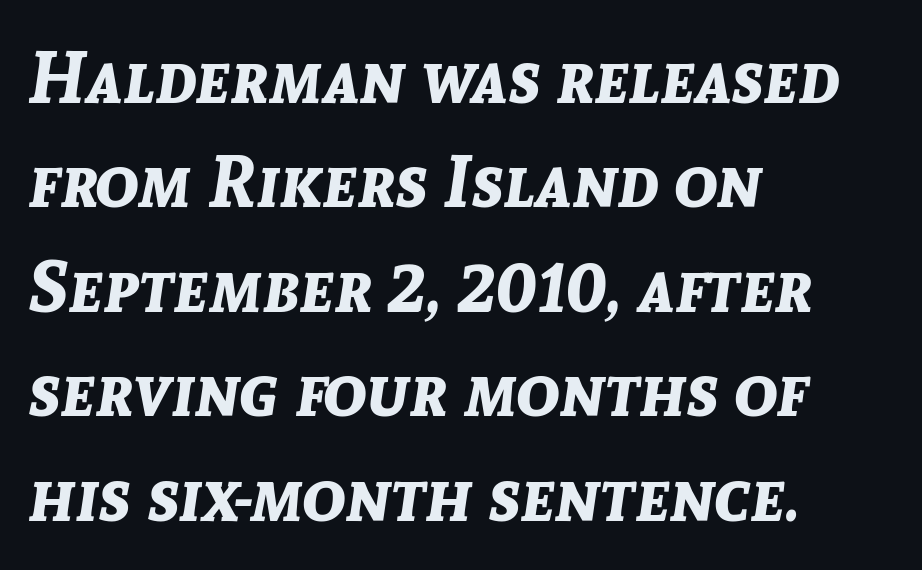
{"italic": "yes", "lean": "right", "slant_degrees": 8, "bold": "yes", "weight": "bold", "width": "normal", "stroke_contrast": "low", "x_height": "medium", "monospaced": "no", "underline": "no", "align": "left", "line_spacing": "normal", "line_spacing_ratio": 1.45, "letter_spacing": "normal", "letter_spacing_em": 0.0, "glyph_px": 72}
